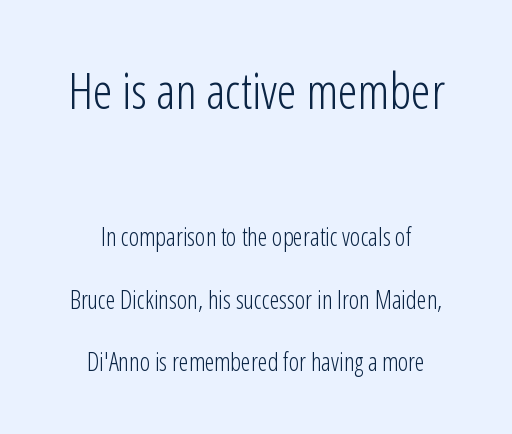
Q: Is the text bold? A: No.
Q: Is the text italic (slanted)? A: No, it is upright.
Q: Is the typeface a serif or a sans-serif typeface? A: Sans-serif.
Q: Is the text underlined? A: No.
Q: How is the paragraph aligned? A: Centered.
Q: Is the spacing between letters normal or unusually wide? A: Normal.
Q: Is the spacing between lines tight, normal or loose? A: Loose.
Q: Which block of text is set in a larger size, the first (top) or the second (bottom)? A: The first (top) one.
Q: Width (condensed, normal, or wide)? A: Condensed.
Q: Stroke contrast? A: Low.
Q: x-height? A: Medium.
Q: Monospaced? A: No.
